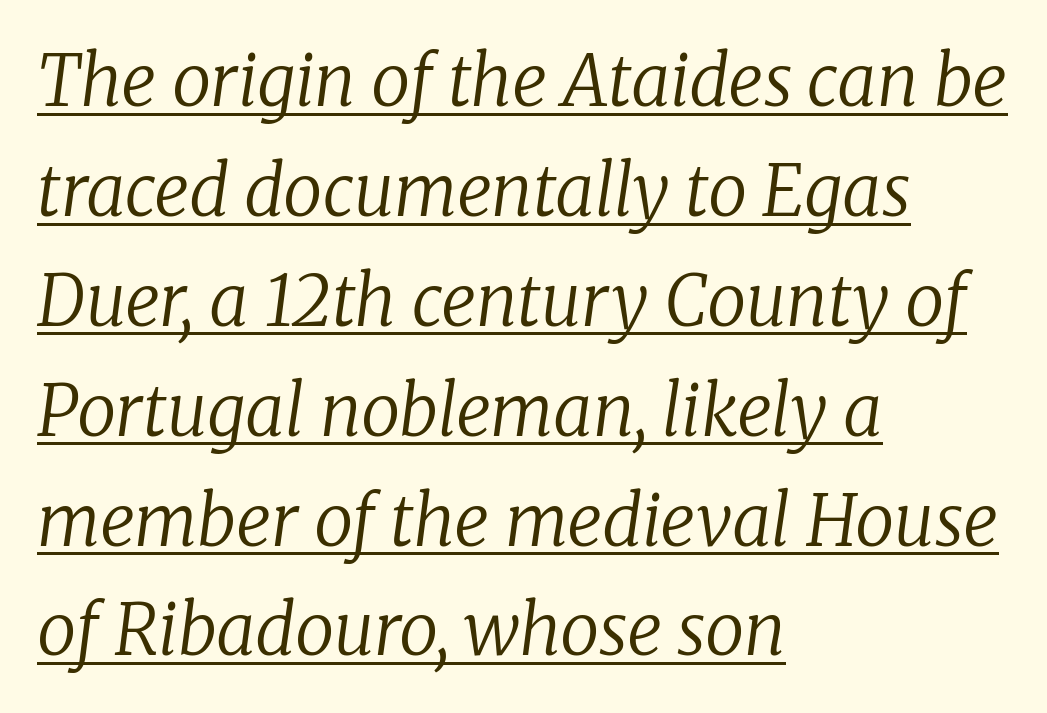
Q: Is the text bold? A: No.
Q: Is the text italic (slanted)? A: Yes, it leans right by about 8 degrees.
Q: Is the typeface a serif or a sans-serif typeface? A: Serif.
Q: Is the text underlined? A: Yes.
Q: How is the paragraph aligned? A: Left-aligned.
Q: Is the spacing between letters normal or unusually wide? A: Normal.
Q: Is the spacing between lines tight, normal or loose? A: Normal.
Q: Width (condensed, normal, or wide)? A: Normal.
Q: Stroke contrast? A: Low.
Q: x-height? A: Medium.
Q: Monospaced? A: No.
